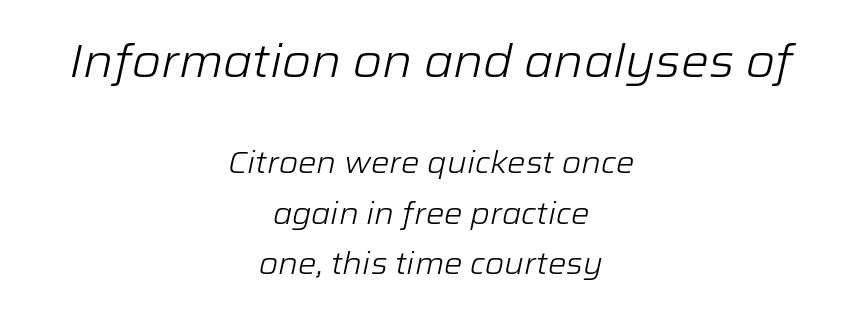
The image shows 47 px light type, italic (leaning right); set centered, normal line spacing (1.63x), normal letter spacing, not underlined; the first (top) block is 1.52x larger; low stroke contrast and a medium x-height.
